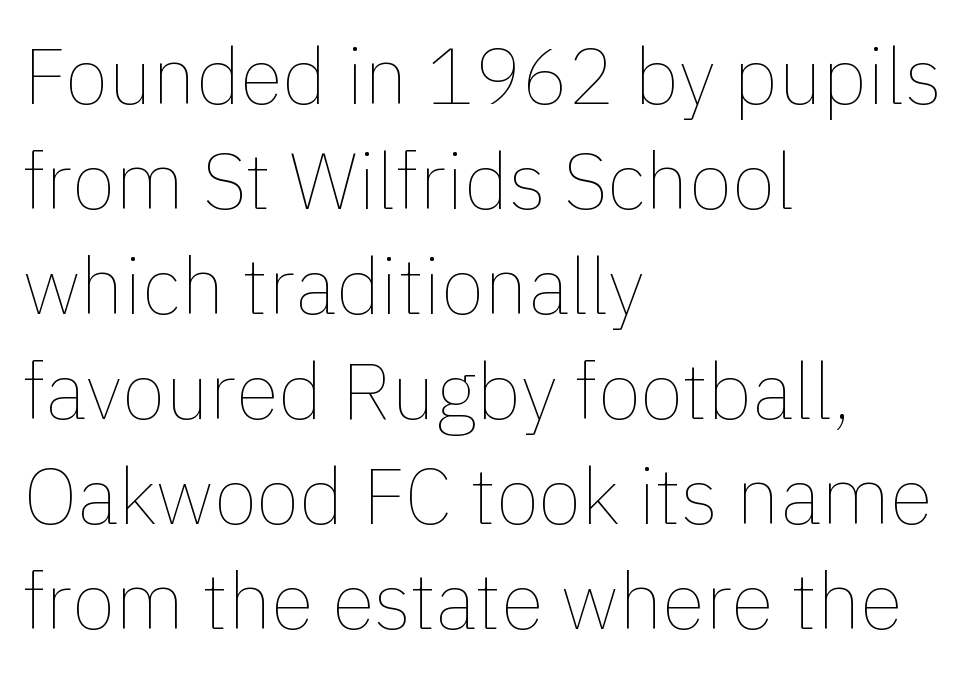
Q: Is the text bold? A: No.
Q: Is the text italic (slanted)? A: No, it is upright.
Q: Is the text underlined? A: No.
Q: How is the paragraph aligned? A: Left-aligned.
Q: Is the spacing between letters normal or unusually wide? A: Normal.
Q: Is the spacing between lines tight, normal or loose? A: Normal.
Q: Width (condensed, normal, or wide)? A: Normal.
Q: x-height? A: Medium.
Q: Monospaced? A: No.
